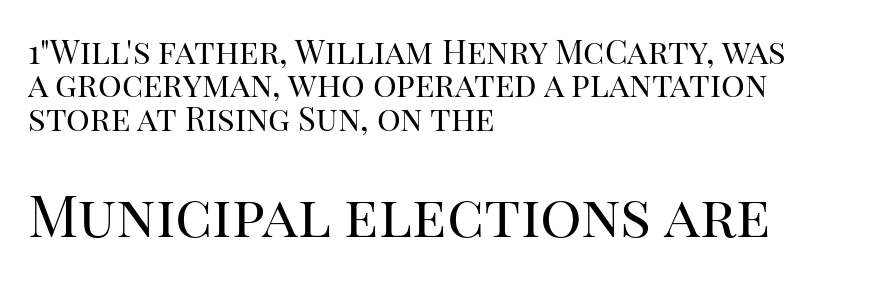
{"serif": "yes", "italic": "no", "bold": "no", "weight": "regular", "width": "normal", "stroke_contrast": "high", "x_height": "large", "monospaced": "no", "underline": "no", "align": "left", "line_spacing": "tight", "line_spacing_ratio": 1.01, "letter_spacing": "normal", "letter_spacing_em": 0.0, "larger_block": "second", "size_ratio": 1.76, "glyph_px": 58}
